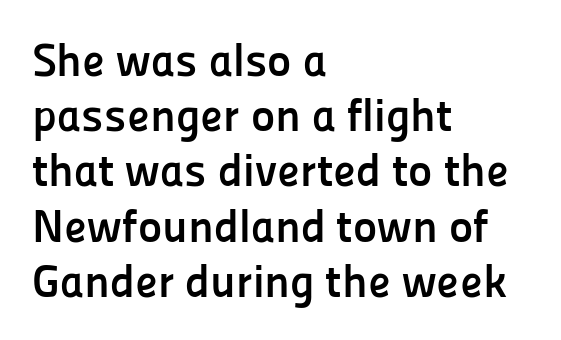
The image shows 46 px semibold sans-serif type, upright; set left-aligned, line spacing 1.2x, normal letter spacing, not underlined; low stroke contrast and a medium x-height.
